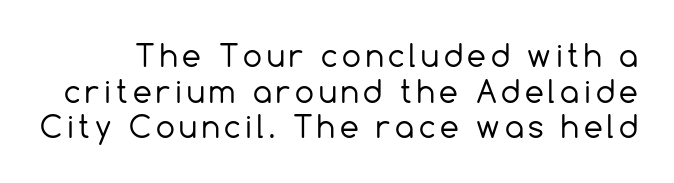
{"serif": "no", "italic": "no", "bold": "no", "weight": "regular", "width": "normal", "x_height": "medium", "monospaced": "no", "underline": "no", "line_spacing_ratio": 1.19, "glyph_px": 30}
